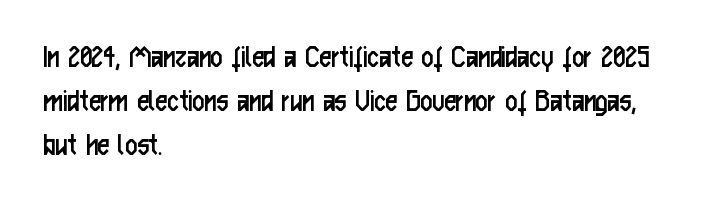
{"serif": "no", "italic": "no", "bold": "no", "weight": "regular", "width": "condensed", "stroke_contrast": "low", "x_height": "medium", "monospaced": "no", "underline": "no", "align": "left", "line_spacing": "normal", "line_spacing_ratio": 1.33, "letter_spacing": "normal", "letter_spacing_em": 0.0, "glyph_px": 33}
